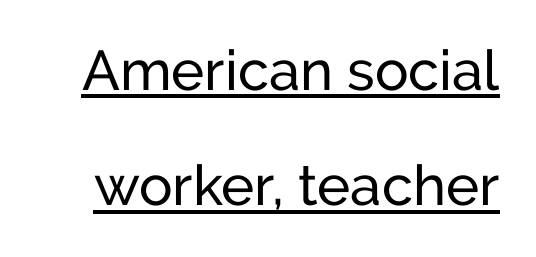
The image shows 56 px sans-serif type, upright; set loose line spacing (2.06x), normal letter spacing, underlined; low stroke contrast and a medium x-height.
